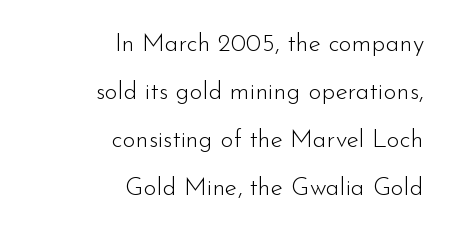
The image shows 25 px text type, upright; set right-aligned, loose line spacing (1.92x), normal letter spacing, not underlined.
